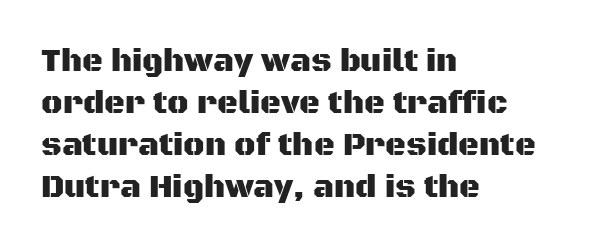
Nothing sits at the stroke ends, so this counts as sans-serif. These lines stack with their left ends in a neat column. Just letters on the line, the space beneath them empty. The face used here is proportionally spaced, like ordinary book or web type. Regarding leading, the lines here are spaced in the standard way.
